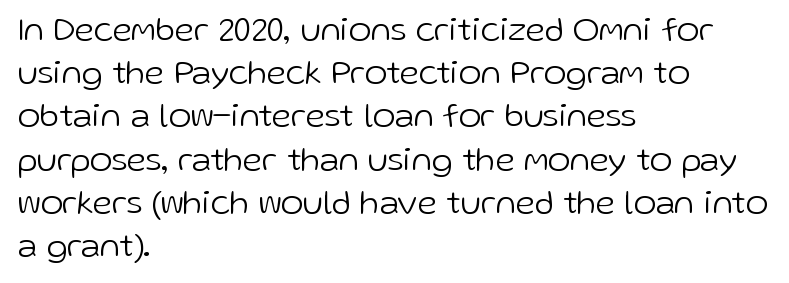
The image shows 34 px light sans-serif type, upright; set left-aligned, normal line spacing (1.27x), normal letter spacing, not underlined; low stroke contrast and a medium x-height.
